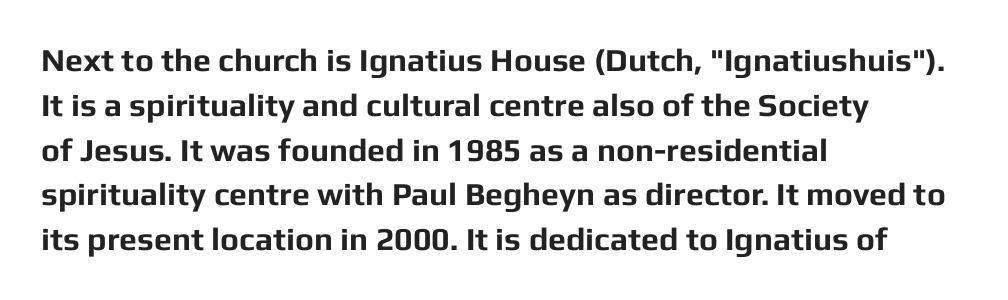
The letters sit at their default tracking, neither squeezed nor spread. The ragged edge is on the right, which tells us the setting is flush left. Vertical strokes here are truly vertical. Anything drawn beneath the words? Only blank space.
